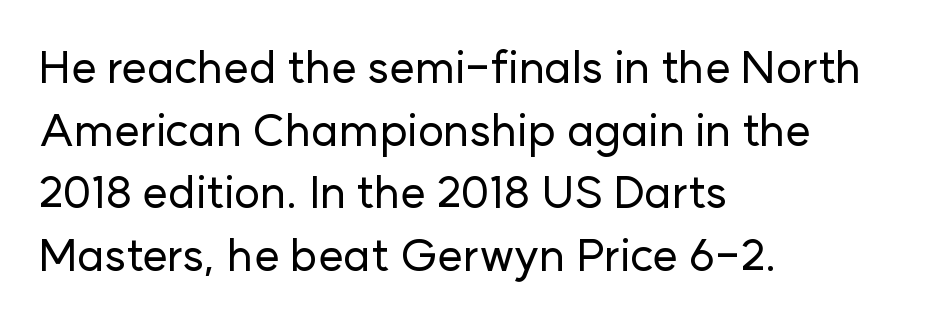
{"serif": "no", "italic": "no", "width": "normal", "stroke_contrast": "low", "x_height": "medium", "monospaced": "no", "underline": "no", "align": "left", "line_spacing": "normal", "line_spacing_ratio": 1.39, "letter_spacing": "normal", "letter_spacing_em": 0.0, "glyph_px": 45}
